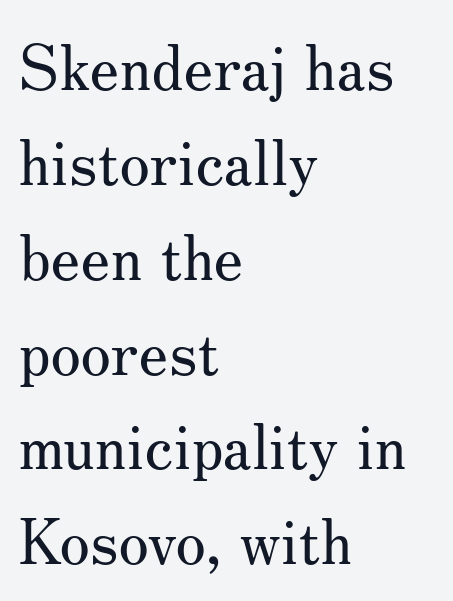
The image shows 62 px regular-weight serif type, upright; set left-aligned, normal line spacing (1.53x), normal letter spacing, not underlined; medium stroke contrast and a small x-height.
